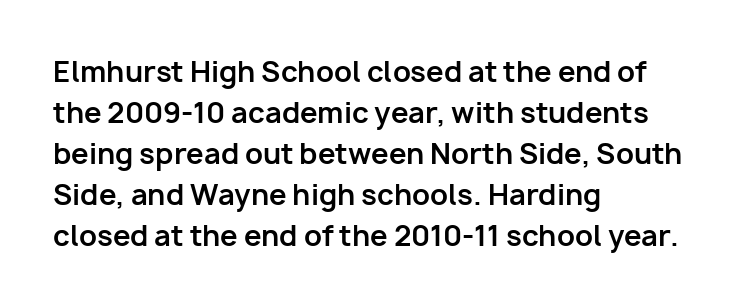
{"serif": "no", "italic": "no", "bold": "yes", "weight": "bold", "width": "normal", "stroke_contrast": "low", "x_height": "medium", "monospaced": "no", "underline": "no", "align": "left", "line_spacing": "normal", "line_spacing_ratio": 1.46, "letter_spacing": "normal", "letter_spacing_em": 0.0, "glyph_px": 28}
